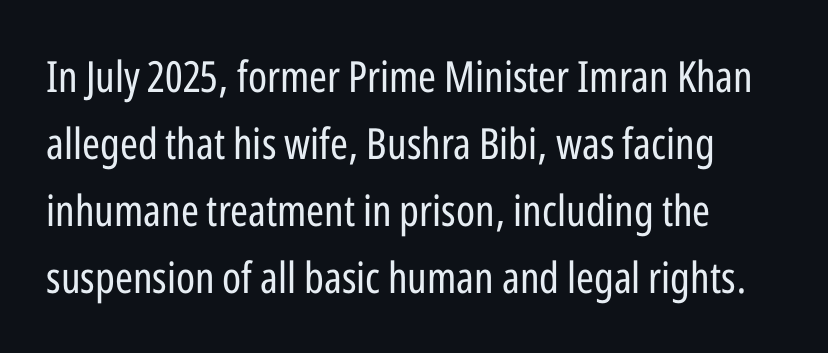
Letters have the restrained weight of plain body copy at most. Rendered with straight, roman letterforms. One glance says typical: line gaps are just what's usual. The letterforms sit shoulder to shoulder at normal distance. Here the designer chose a conventional face with non-uniform glyph widths.
